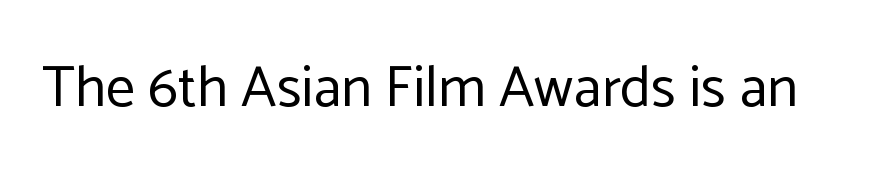
{"serif": "no", "italic": "no", "bold": "no", "weight": "regular", "width": "normal", "stroke_contrast": "low", "x_height": "medium", "monospaced": "no", "underline": "no", "letter_spacing": "normal", "letter_spacing_em": 0.0, "glyph_px": 58}
